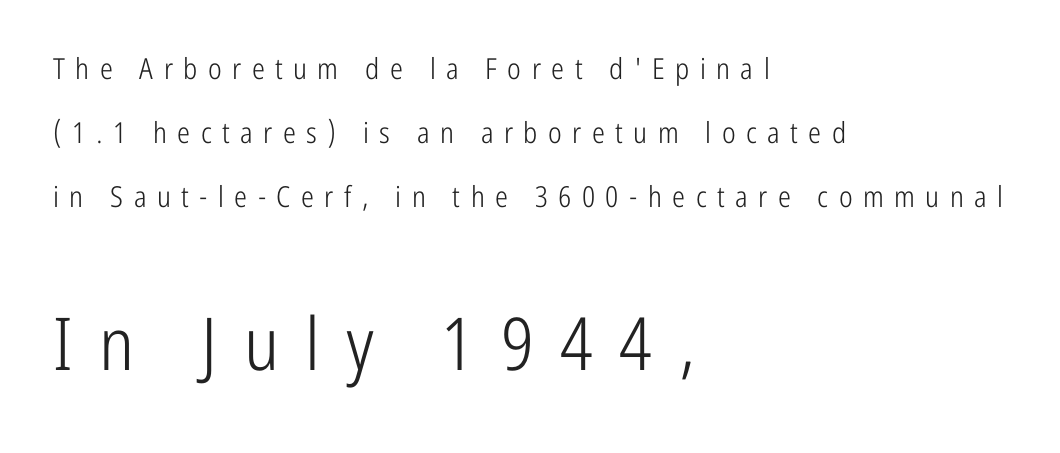
The image shows 73 px light, condensed sans-serif type, upright; set left-aligned, loose line spacing (2.21x), unusually wide letter spacing (+0.36 em), not underlined; the second (bottom) block is 2.52x larger; low stroke contrast and a medium x-height.
